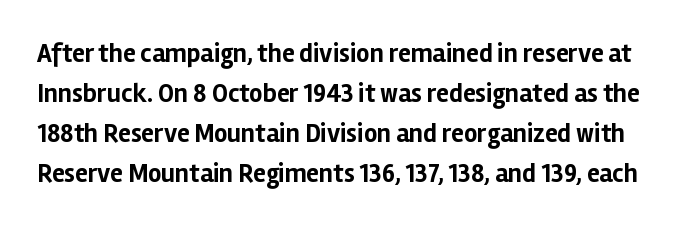
Q: Is the text bold? A: Yes.
Q: Is the text italic (slanted)? A: No, it is upright.
Q: Is the text underlined? A: No.
Q: Is the spacing between letters normal or unusually wide? A: Normal.
Q: Is the spacing between lines tight, normal or loose? A: Normal.
